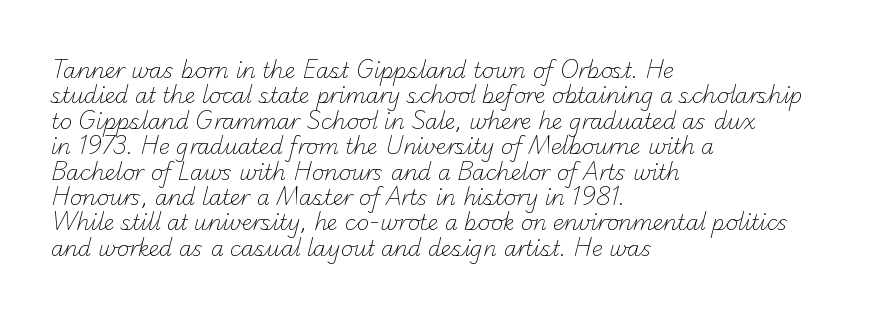
{"bold": "no", "underline": "no", "align": "left", "line_spacing_ratio": 1.21, "letter_spacing": "normal", "letter_spacing_em": 0.0, "glyph_px": 21}
